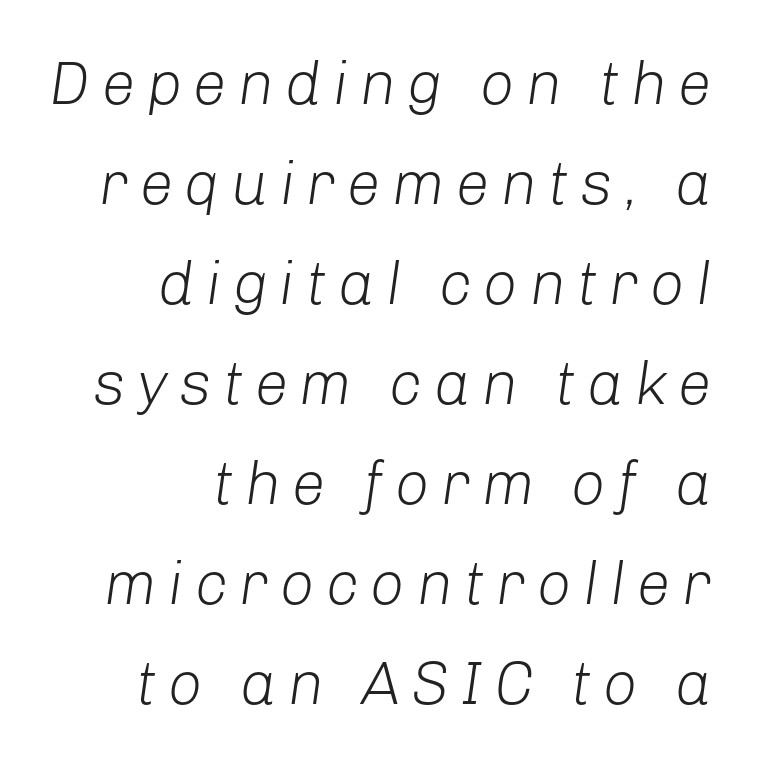
Evenly set lines give the paragraph a standard silhouette. Type without underlining. Summary of weight: not heavy and not bold. The face used here is proportionally spaced, like ordinary book or web type.
